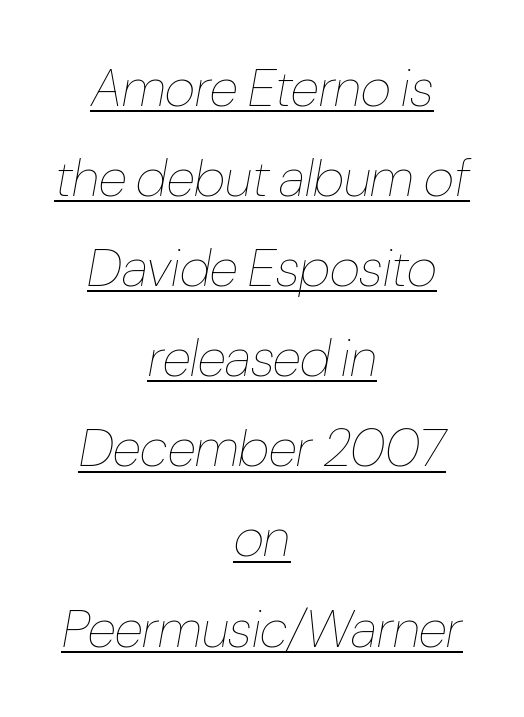
The image shows 53 px thin, condensed type, italic (leaning right); set centered, normal line spacing (1.7x), normal letter spacing, underlined; low stroke contrast and a medium x-height.
